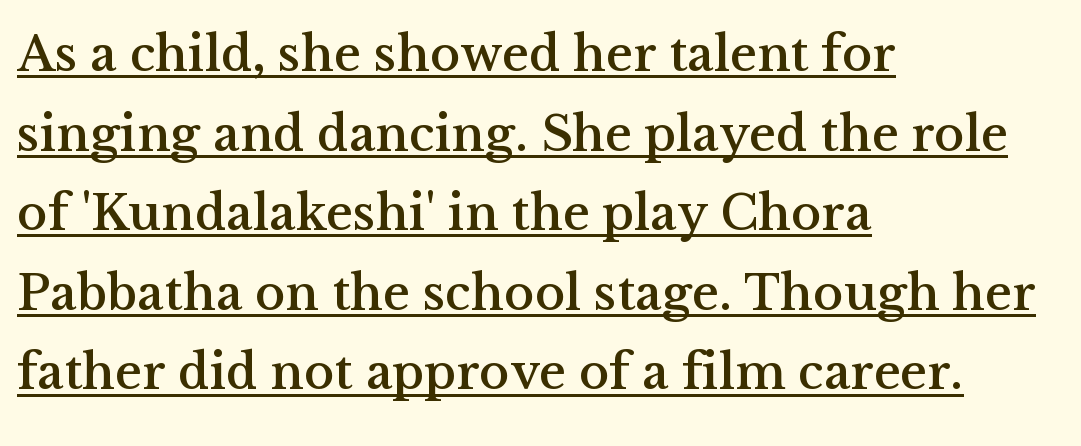
Q: Is the text italic (slanted)? A: No, it is upright.
Q: Is the typeface a serif or a sans-serif typeface? A: Serif.
Q: Is the text underlined? A: Yes.
Q: How is the paragraph aligned? A: Left-aligned.
Q: Is the spacing between letters normal or unusually wide? A: Normal.
Q: Is the spacing between lines tight, normal or loose? A: Normal.
Q: Width (condensed, normal, or wide)? A: Normal.
Q: Stroke contrast? A: Medium.
Q: x-height? A: Medium.
Q: Monospaced? A: No.
